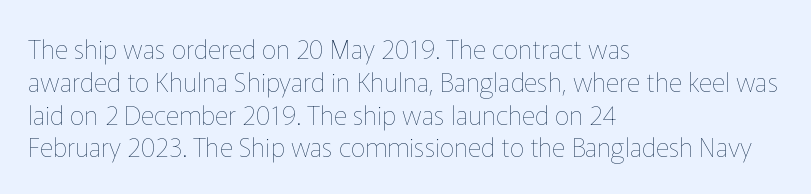
{"italic": "no", "bold": "no", "underline": "no", "align": "left", "line_spacing": "normal", "line_spacing_ratio": 1.26, "letter_spacing": "normal", "letter_spacing_em": 0.0, "glyph_px": 26}
